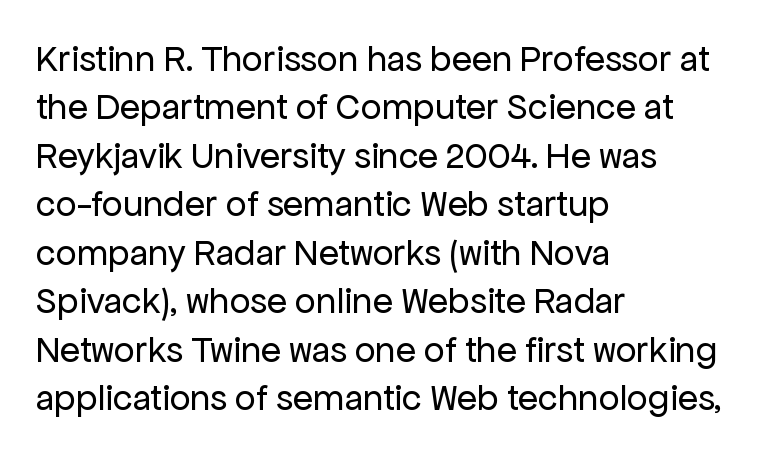
The image shows 37 px regular-weight sans-serif type, upright; set left-aligned, normal line spacing (1.31x), normal letter spacing, not underlined; low stroke contrast and a medium x-height.
